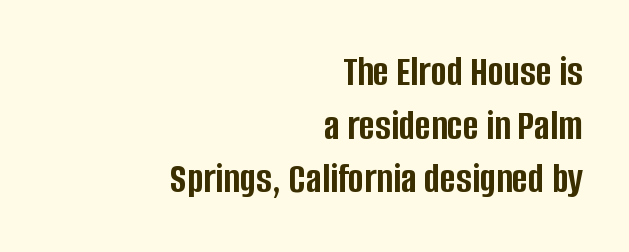
{"serif": "no", "italic": "no", "bold": "yes", "weight": "semibold", "width": "condensed", "stroke_contrast": "low", "x_height": "large", "monospaced": "no", "underline": "no", "align": "right", "line_spacing": "normal", "line_spacing_ratio": 1.25, "letter_spacing": "normal", "letter_spacing_em": 0.0, "glyph_px": 43}
